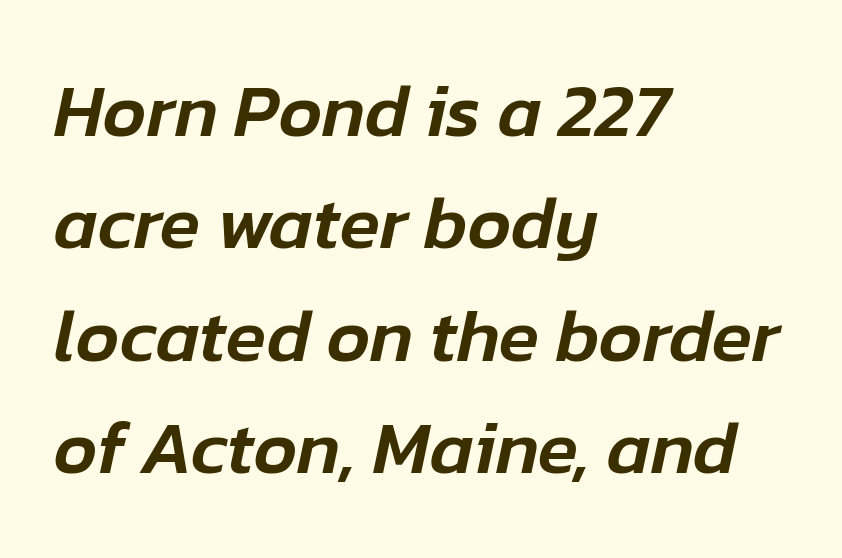
The image shows 74 px text type, italic (leaning right); set left-aligned, normal line spacing (1.52x), normal letter spacing, not underlined; low stroke contrast and a medium x-height.
